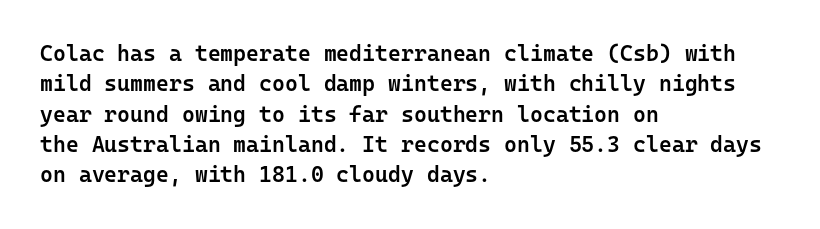
The lines sit at an ordinary, default distance from one another. Letter spacing: default. Check under the words: just untouched page. In terms of weight, the rendering is demibold, just under bold. Short and long lines alike share a common starting point at left. Quick note: not italic, upright.
